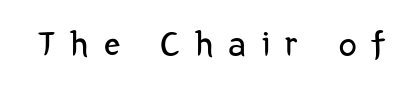
{"serif": "no", "italic": "no", "bold": "no", "weight": "regular", "width": "condensed", "stroke_contrast": "low", "x_height": "medium", "monospaced": "no", "underline": "no", "letter_spacing": "wide", "letter_spacing_em": 0.42, "glyph_px": 36}
